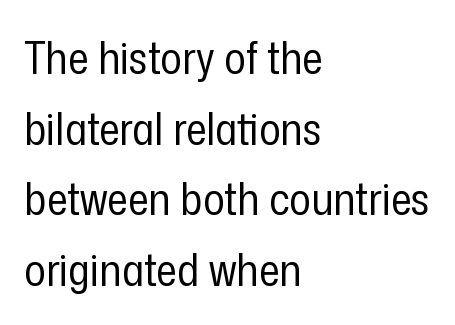
Q: Is the text bold? A: No.
Q: Is the text italic (slanted)? A: No, it is upright.
Q: Is the typeface a serif or a sans-serif typeface? A: Sans-serif.
Q: Is the text underlined? A: No.
Q: How is the paragraph aligned? A: Left-aligned.
Q: Is the spacing between letters normal or unusually wide? A: Normal.
Q: Is the spacing between lines tight, normal or loose? A: Normal.
Q: Width (condensed, normal, or wide)? A: Condensed.
Q: Stroke contrast? A: Low.
Q: x-height? A: Medium.
Q: Monospaced? A: No.
